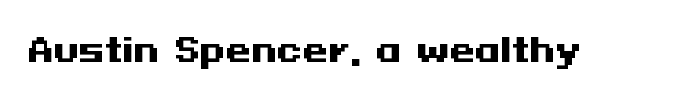
These words are printed bold, with thick strokes throughout. The strip under each line holds only bare page. Do the letters lean? They stand straight. Typographically, this falls in the sans-serif category. This sample uses plain, unmodified letter spacing.
